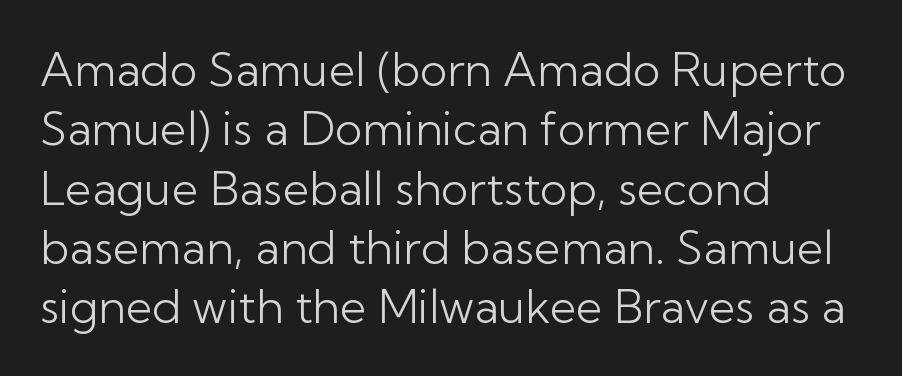
The letters stand upright; this is a roman face. The letters advance in unequal steps, a hallmark of proportional type. Nothing unusual about the tracking: characters are spaced as the font intends. The typesetter chose a ragged-right arrangement here.
